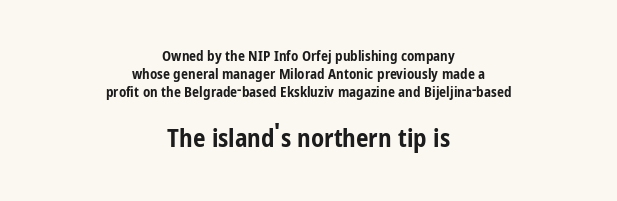
The image shows 25 px bold type, upright; set centered, normal line spacing (1.28x), normal letter spacing, not underlined; the second (bottom) block is 1.79x larger.
